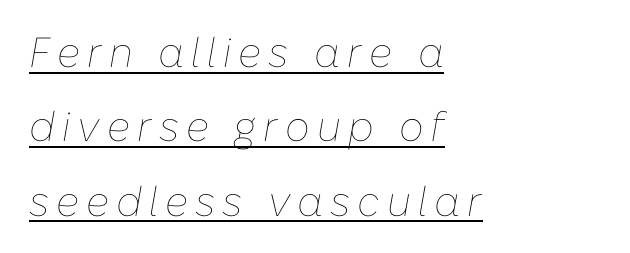
The image shows 42 px thin type, italic (leaning right); set left-aligned, line spacing 1.77x, underlined; low stroke contrast and a medium x-height.
